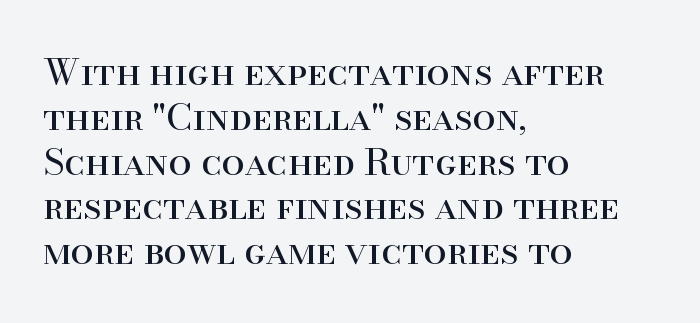
Do the letters lean? They stand straight. Observe the ordinary spacing: letters are neighbours, not strangers. Type without underlining. Stem width sits at or under what a default text font uses. The typesetter chose a ragged-right arrangement here. Little horizontal feet cap the strokes, marking this as serif type.
